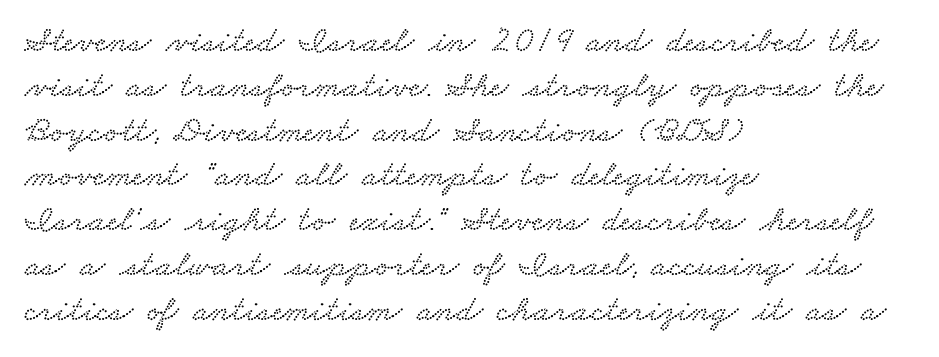
{"serif": "yes", "width": "wide", "stroke_contrast": "low", "x_height": "small", "monospaced": "no", "underline": "no", "align": "left", "line_spacing_ratio": 1.21, "letter_spacing": "normal", "letter_spacing_em": 0.0, "glyph_px": 37}
